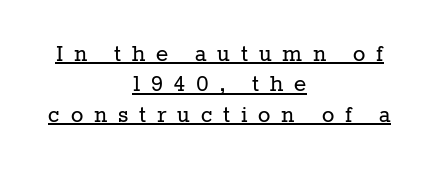
{"italic": "no", "bold": "no", "underline": "yes", "align": "center", "line_spacing_ratio": 1.17, "letter_spacing": "wide", "letter_spacing_em": 0.42, "glyph_px": 26}
